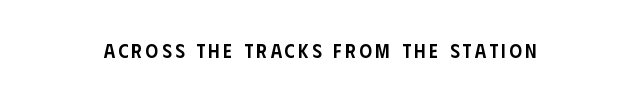
Q: Is the text bold? A: Semi-bold.
Q: Is the text italic (slanted)? A: No, it is upright.
Q: Is the text underlined? A: No.
